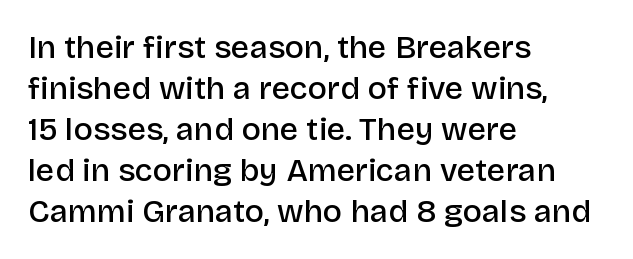
{"serif": "no", "italic": "no", "bold": "semi", "weight": "semibold", "width": "normal", "stroke_contrast": "low", "x_height": "large", "monospaced": "no", "underline": "no", "align": "left", "line_spacing": "normal", "line_spacing_ratio": 1.28, "letter_spacing": "normal", "letter_spacing_em": 0.0, "glyph_px": 32}
